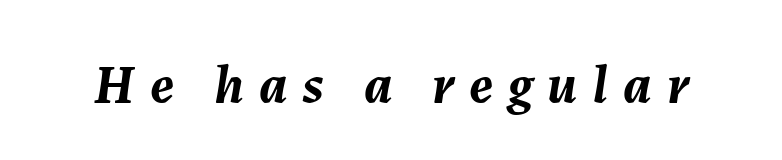
{"italic": "yes", "lean": "right", "slant_degrees": 7, "bold": "yes", "weight": "semibold", "width": "normal", "stroke_contrast": "medium", "x_height": "medium", "monospaced": "no", "underline": "no", "letter_spacing": "wide", "letter_spacing_em": 0.27, "glyph_px": 55}
